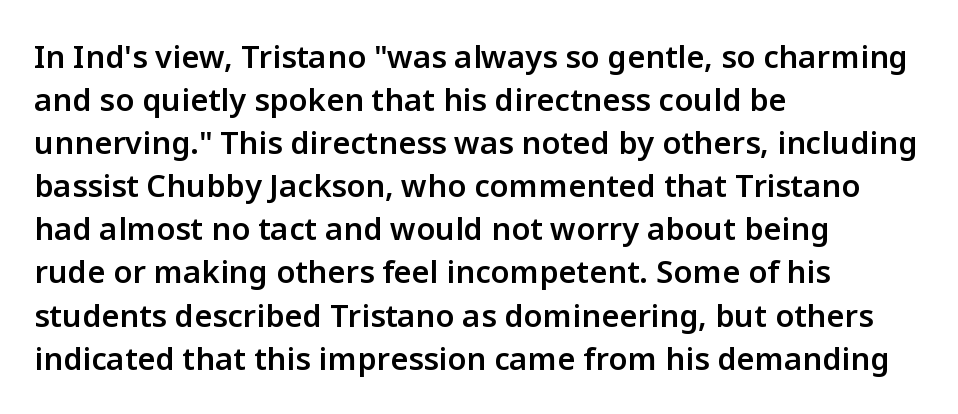
The block of text has a typical density, with ordinary space between rows. Here the glyphs are tracked normally, forming tight word shapes. These lines were composed using upright roman letters. Descenders are the only things crossing below the line.
